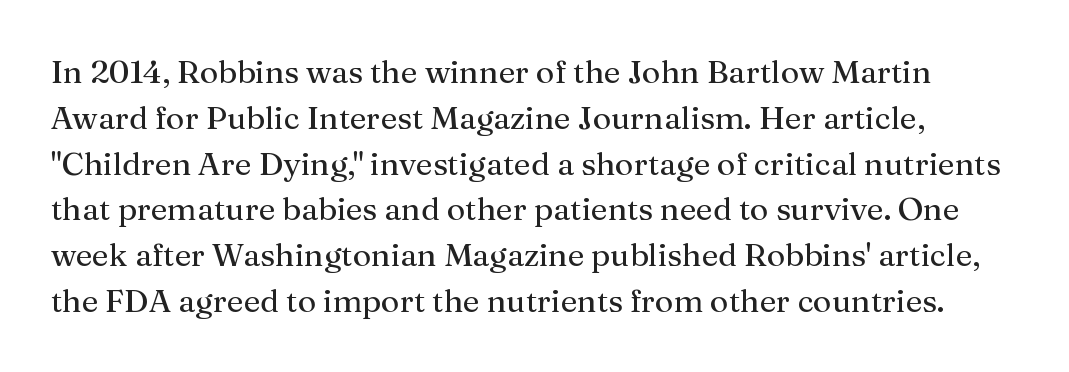
Q: Is the text bold? A: No.
Q: Is the text italic (slanted)? A: No, it is upright.
Q: Is the typeface a serif or a sans-serif typeface? A: Serif.
Q: Is the text underlined? A: No.
Q: Is the spacing between letters normal or unusually wide? A: Normal.
Q: Is the spacing between lines tight, normal or loose? A: Normal.
Q: Width (condensed, normal, or wide)? A: Normal.
Q: Stroke contrast? A: Medium.
Q: x-height? A: Medium.
Q: Monospaced? A: No.
